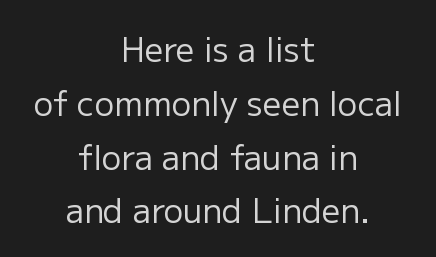
The image shows 33 px regular-weight sans-serif type, upright; set centered, normal line spacing (1.63x), normal letter spacing, not underlined; low stroke contrast and a medium x-height.
